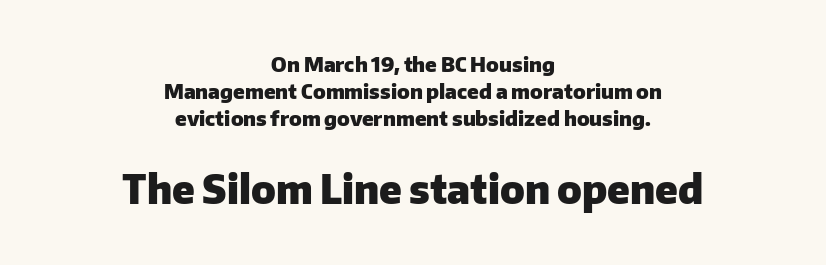
You'd pick this weight for a headline — it's a proper bold. Serif or sans? Sans — the stroke terminals are bare. The later block is typeset at a bigger size than the earlier block. Posture: straight, roman, zero tilt. The rendering uses natural spacing where letterforms have individual widths. Alignment: centered.
